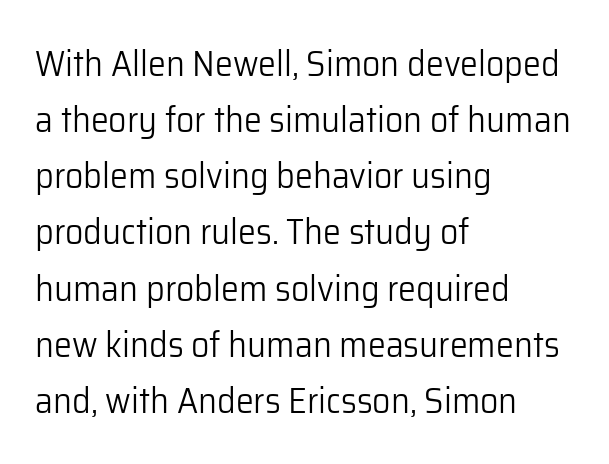
Think standard paragraph weight, or any step lighter than that. Nope, no serifs anywhere on these letters. Where is the straight margin? On the left. Nope, not italic — everything's standing straight. The face used here is rendered with its standard letterfit. The passage shown is typed in a proportional face where columns would drift.
